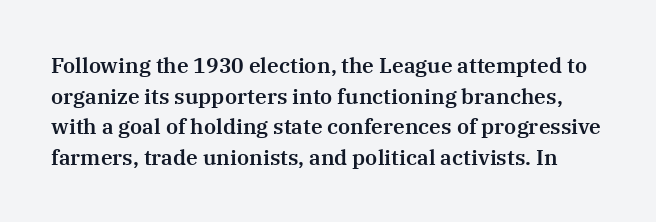
{"italic": "no", "underline": "no", "line_spacing": "normal", "line_spacing_ratio": 1.46, "letter_spacing": "normal", "letter_spacing_em": 0.0, "glyph_px": 21}
